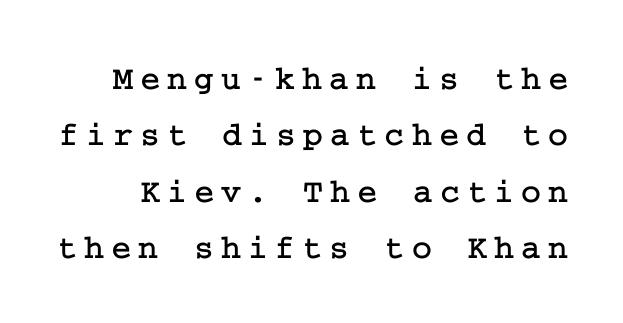
Q: Is the text italic (slanted)? A: No, it is upright.
Q: Is the typeface a serif or a sans-serif typeface? A: Serif.
Q: Is the text underlined? A: No.
Q: Is the spacing between letters normal or unusually wide? A: Unusually wide.
Q: Is the spacing between lines tight, normal or loose? A: Normal.
Q: Width (condensed, normal, or wide)? A: Normal.
Q: Stroke contrast? A: Low.
Q: x-height? A: Medium.
